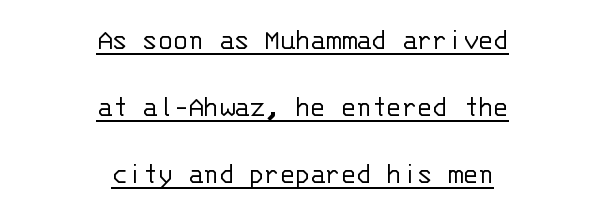
Q: Is the text bold? A: No.
Q: Is the text italic (slanted)? A: No, it is upright.
Q: Is the typeface a serif or a sans-serif typeface? A: Sans-serif.
Q: Is the text underlined? A: Yes.
Q: How is the paragraph aligned? A: Centered.
Q: Is the spacing between letters normal or unusually wide? A: Normal.
Q: Is the spacing between lines tight, normal or loose? A: Loose.
Q: Width (condensed, normal, or wide)? A: Normal.
Q: Stroke contrast? A: Low.
Q: x-height? A: Large.
Q: Monospaced? A: Yes.
